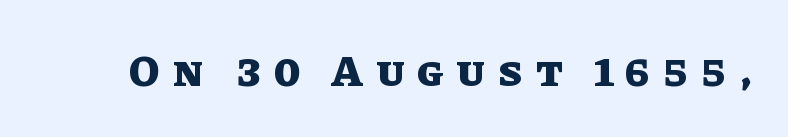
{"italic": "no", "bold": "yes", "weight": "heavy", "width": "normal", "stroke_contrast": "low", "x_height": "large", "monospaced": "no", "underline": "no", "letter_spacing": "wide", "letter_spacing_em": 0.3, "glyph_px": 44}
